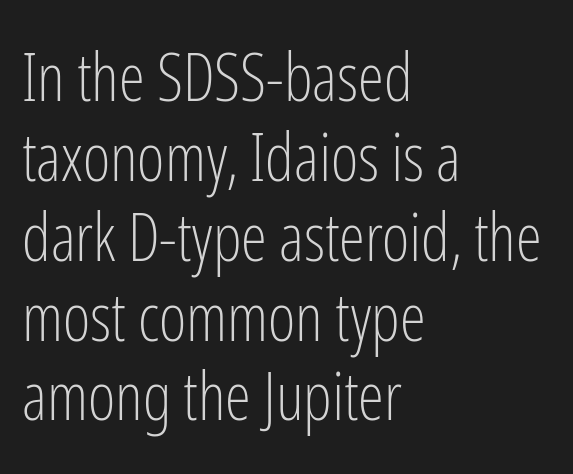
The image shows 66 px light, condensed sans-serif type, upright; set left-aligned, line spacing 1.21x, normal letter spacing, not underlined; low stroke contrast and a medium x-height.
